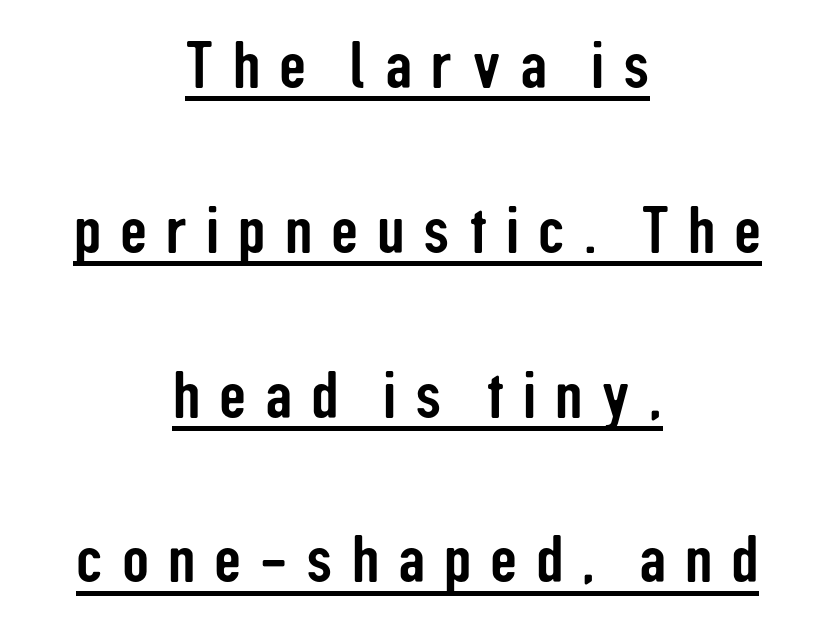
Q: Is the text italic (slanted)? A: No, it is upright.
Q: Is the typeface a serif or a sans-serif typeface? A: Sans-serif.
Q: Is the text underlined? A: Yes.
Q: How is the paragraph aligned? A: Centered.
Q: Is the spacing between letters normal or unusually wide? A: Unusually wide.
Q: Is the spacing between lines tight, normal or loose? A: Loose.
Q: Width (condensed, normal, or wide)? A: Condensed.
Q: Stroke contrast? A: Low.
Q: x-height? A: Medium.
Q: Monospaced? A: No.
